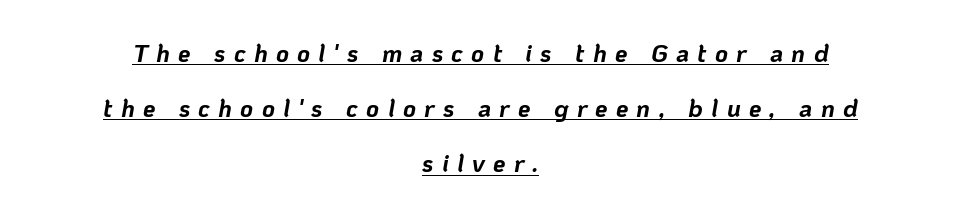
Underlined type. Display-style spreading of the glyphs; the letterfit is very open. Characters are canted at an angle relative to the baseline's perpendicular. The lines are spread far apart with generous leading. Emphasis by weight is at full strength: bold.
